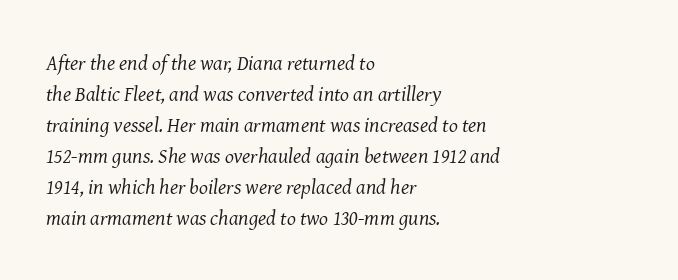
{"italic": "yes", "lean": "right", "slant_degrees": 8, "bold": "no", "underline": "no", "align": "left", "line_spacing": "normal", "line_spacing_ratio": 1.48, "letter_spacing": "normal", "letter_spacing_em": 0.0, "glyph_px": 21}
